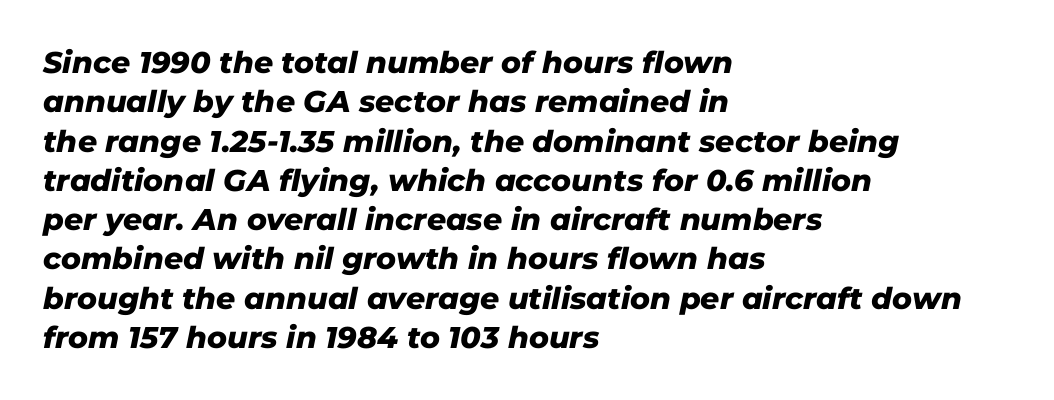
{"italic": "yes", "lean": "right", "slant_degrees": 11, "bold": "yes", "weight": "heavy", "width": "normal", "stroke_contrast": "low", "x_height": "medium", "monospaced": "no", "underline": "no", "align": "left", "line_spacing": "normal", "line_spacing_ratio": 1.31, "letter_spacing": "normal", "letter_spacing_em": 0.0, "glyph_px": 30}
